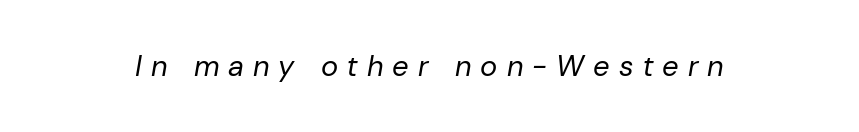
The image shows 29 px regular-weight type, italic (leaning right); set unusually wide letter spacing (+0.31 em), not underlined; low stroke contrast and a medium x-height.
